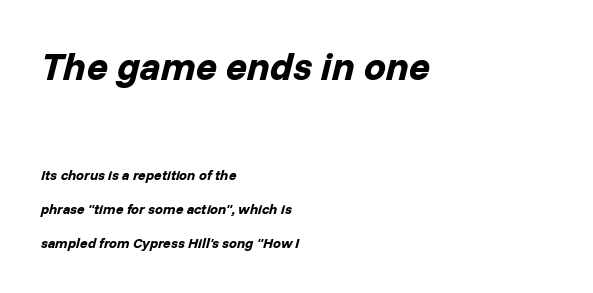
{"italic": "yes", "lean": "right", "slant_degrees": 14, "bold": "yes", "weight": "bold", "width": "normal", "stroke_contrast": "low", "x_height": "medium", "monospaced": "no", "underline": "no", "align": "left", "line_spacing": "loose", "line_spacing_ratio": 2.41, "letter_spacing": "normal", "letter_spacing_em": 0.0, "larger_block": "first", "size_ratio": 2.79, "glyph_px": 39}
